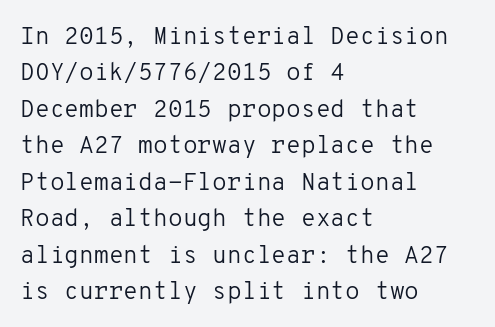
{"italic": "no", "bold": "no", "underline": "no", "align": "left", "line_spacing": "normal", "line_spacing_ratio": 1.52, "letter_spacing": "normal", "letter_spacing_em": 0.0, "glyph_px": 24}
